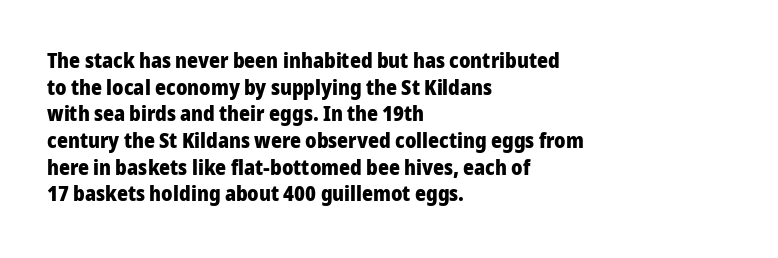
{"italic": "no", "bold": "yes", "underline": "no", "align": "left", "line_spacing": "normal", "line_spacing_ratio": 1.27, "letter_spacing": "normal", "letter_spacing_em": 0.0, "glyph_px": 21}
